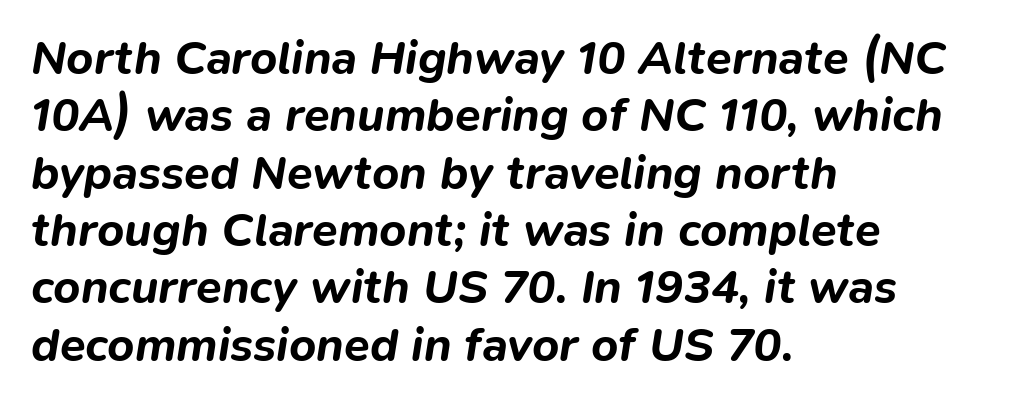
Each row of text sits above clean, open space. Nobody touched the tracking dial on this one. Compared with ordinary roman type, these characters are visibly tilted. Thick stems and heavy bowls — unmistakably bold. Caption: multi-line text, flush left, ragged right.
